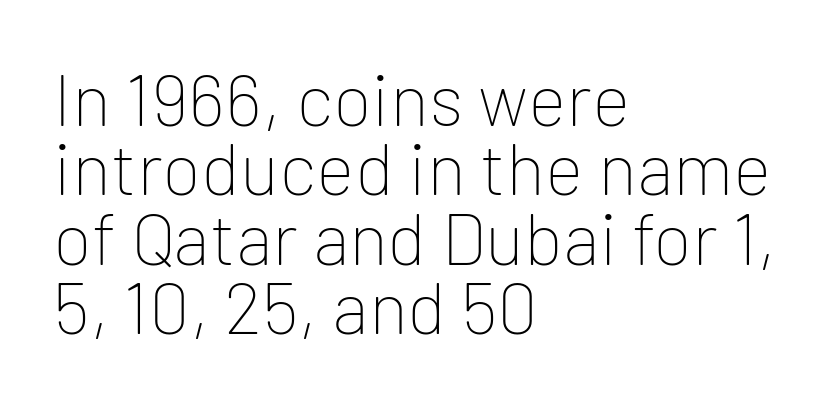
Q: Is the text bold? A: No.
Q: Is the text italic (slanted)? A: No, it is upright.
Q: Is the typeface a serif or a sans-serif typeface? A: Sans-serif.
Q: Is the text underlined? A: No.
Q: How is the paragraph aligned? A: Left-aligned.
Q: Is the spacing between letters normal or unusually wide? A: Normal.
Q: Is the spacing between lines tight, normal or loose? A: Tight.
Q: Width (condensed, normal, or wide)? A: Normal.
Q: Stroke contrast? A: Low.
Q: x-height? A: Medium.
Q: Monospaced? A: No.
